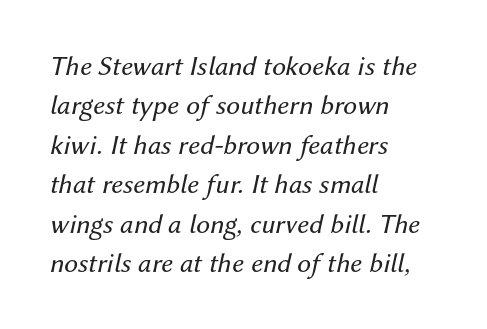
{"italic": "yes", "lean": "right", "slant_degrees": 12, "bold": "no", "weight": "regular", "width": "normal", "stroke_contrast": "medium", "x_height": "medium", "monospaced": "no", "underline": "no", "align": "left", "line_spacing": "normal", "line_spacing_ratio": 1.41, "letter_spacing": "normal", "letter_spacing_em": 0.0, "glyph_px": 28}
